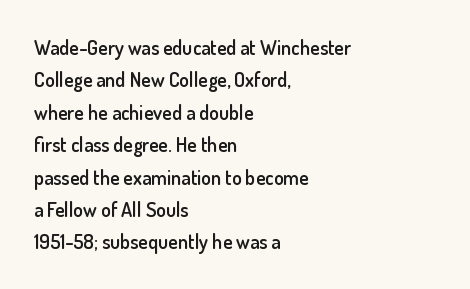
The image shows 20 px text type, upright; set left-aligned, normal line spacing (1.62x), normal letter spacing, not underlined.
